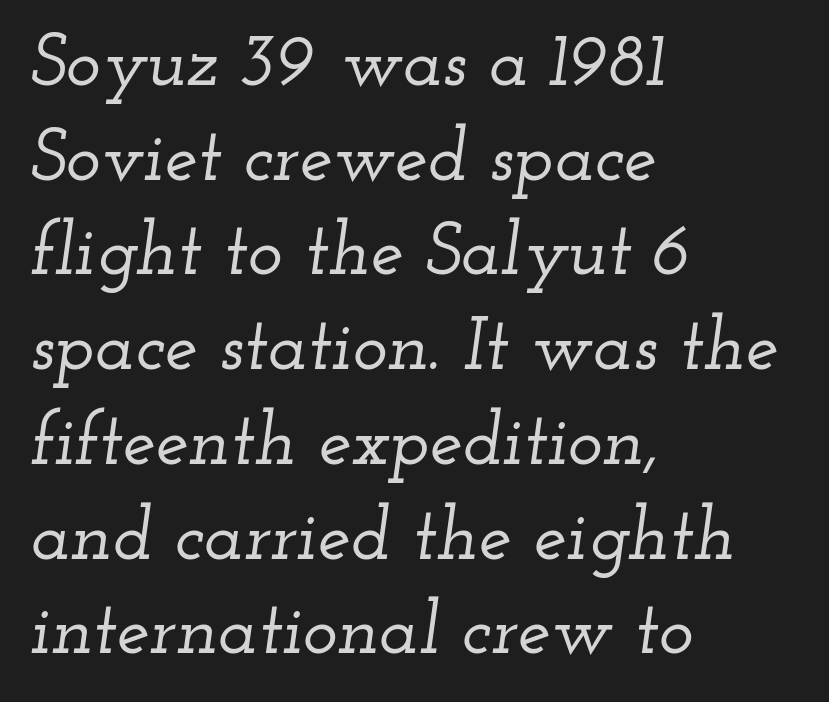
These lines are set flush left with a ragged right edge. Varying glyph widths throughout — classic text-font behaviour. Type without underlining. When letters slant like this, we call the style italic. Note: serifs present on the glyphs. The type is set solid horizontally, with unmodified tracking.
